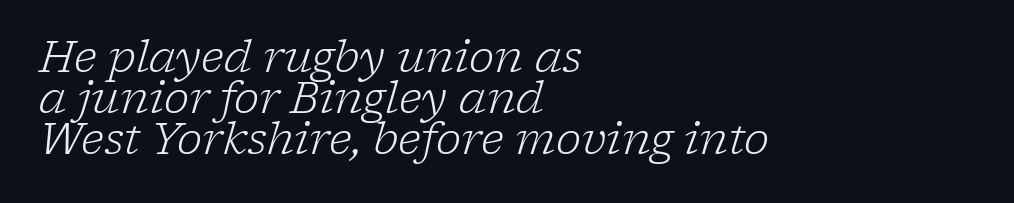
The passage shown is typeset with a serif family. Casual observation: everything's shoved over to the left. This reads as an unemphasized weight, regular at the heaviest. The tracking reads as untouched default to a designer's eye.
